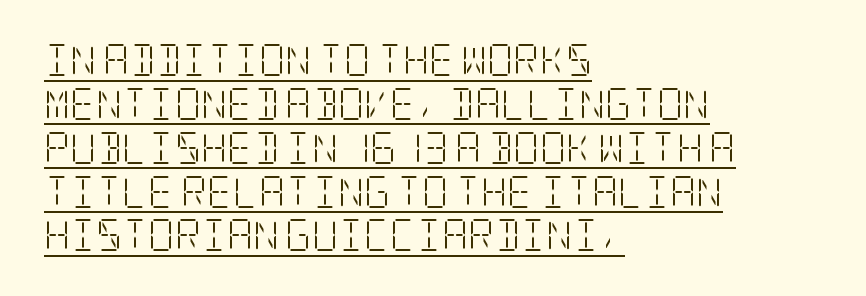
Q: Is the text bold? A: No.
Q: Is the text italic (slanted)? A: No, it is upright.
Q: Is the typeface a serif or a sans-serif typeface? A: Serif.
Q: Is the text underlined? A: Yes.
Q: How is the paragraph aligned? A: Left-aligned.
Q: Is the spacing between letters normal or unusually wide? A: Normal.
Q: Is the spacing between lines tight, normal or loose? A: Normal.
Q: Width (condensed, normal, or wide)? A: Condensed.
Q: Stroke contrast? A: Low.
Q: x-height? A: Large.
